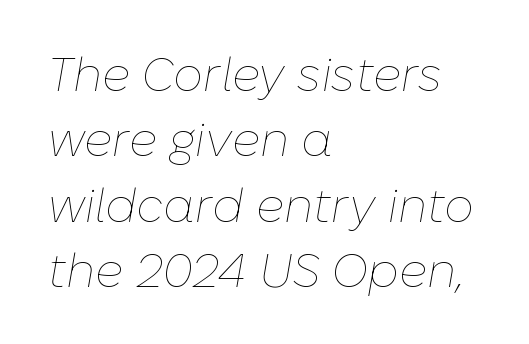
The image shows 47 px thin type, italic (leaning right); set left-aligned, normal line spacing (1.39x), normal letter spacing, not underlined; low stroke contrast and a medium x-height.
